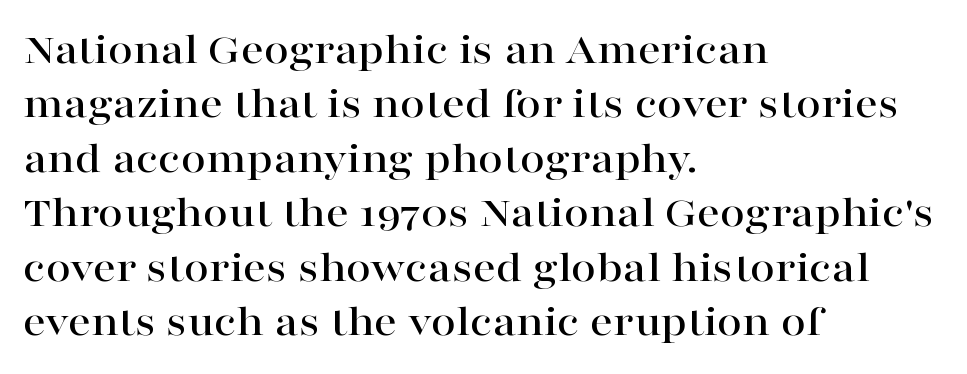
These lines are composed in type with serifs. When letters stand straight like this, we call the style roman or upright. Each word holds together tightly as a unit, with standard inter-letter gaps. Varying glyph widths throughout — classic text-font behaviour. The text block is weighted toward the left margin, trailing off unevenly rightward. Underlining? Definitely not there.
